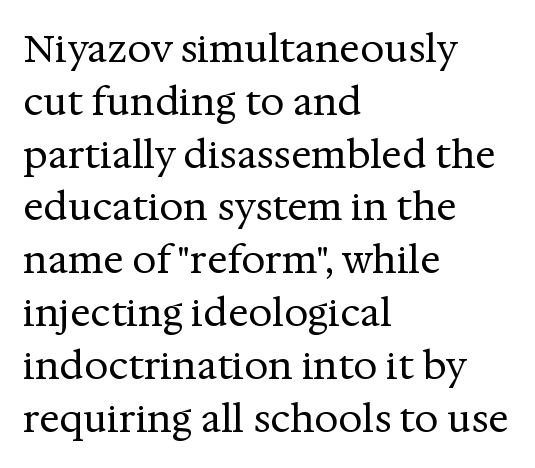
{"serif": "yes", "italic": "no", "bold": "no", "weight": "regular", "width": "normal", "stroke_contrast": "medium", "x_height": "medium", "monospaced": "no", "underline": "no", "align": "left", "line_spacing": "normal", "line_spacing_ratio": 1.39, "letter_spacing": "normal", "letter_spacing_em": 0.0, "glyph_px": 38}
